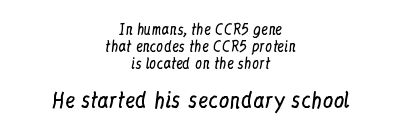
Look at the tracking — it's just the regular setting, nothing added. Letters rest on an invisible, unmarked baseline. If you folded the block vertically in half, each line would mirror itself in length.
